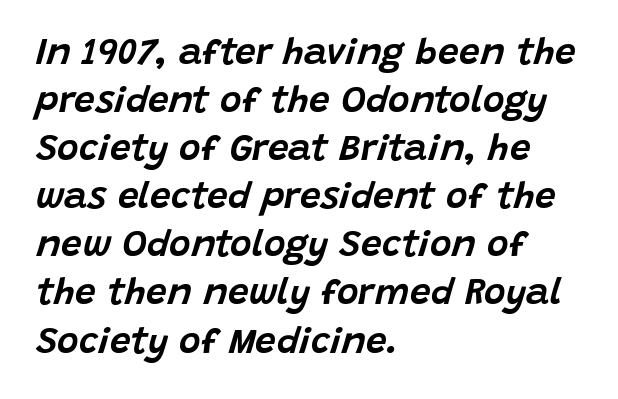
{"italic": "yes", "lean": "right", "slant_degrees": 15, "width": "normal", "stroke_contrast": "low", "x_height": "large", "monospaced": "no", "underline": "no", "align": "left", "line_spacing": "normal", "line_spacing_ratio": 1.3, "letter_spacing": "normal", "letter_spacing_em": 0.0, "glyph_px": 37}
